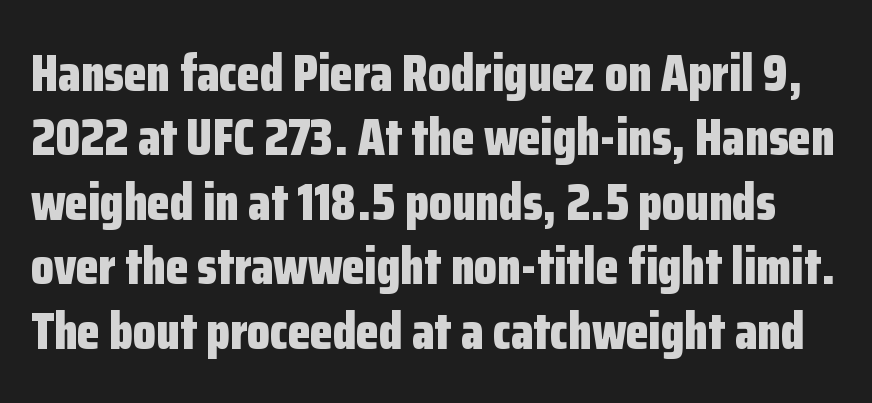
Q: Is the text bold? A: Yes.
Q: Is the text italic (slanted)? A: No, it is upright.
Q: Is the typeface a serif or a sans-serif typeface? A: Sans-serif.
Q: Is the text underlined? A: No.
Q: Is the spacing between letters normal or unusually wide? A: Normal.
Q: Width (condensed, normal, or wide)? A: Condensed.
Q: Stroke contrast? A: Low.
Q: x-height? A: Medium.
Q: Monospaced? A: No.
